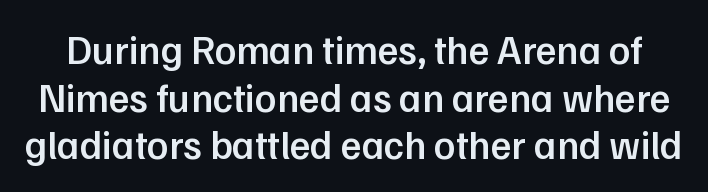
{"serif": "no", "italic": "no", "bold": "semi", "weight": "semibold", "width": "normal", "stroke_contrast": "low", "x_height": "medium", "monospaced": "no", "underline": "no", "line_spacing_ratio": 1.19, "letter_spacing": "normal", "letter_spacing_em": 0.0, "glyph_px": 40}
